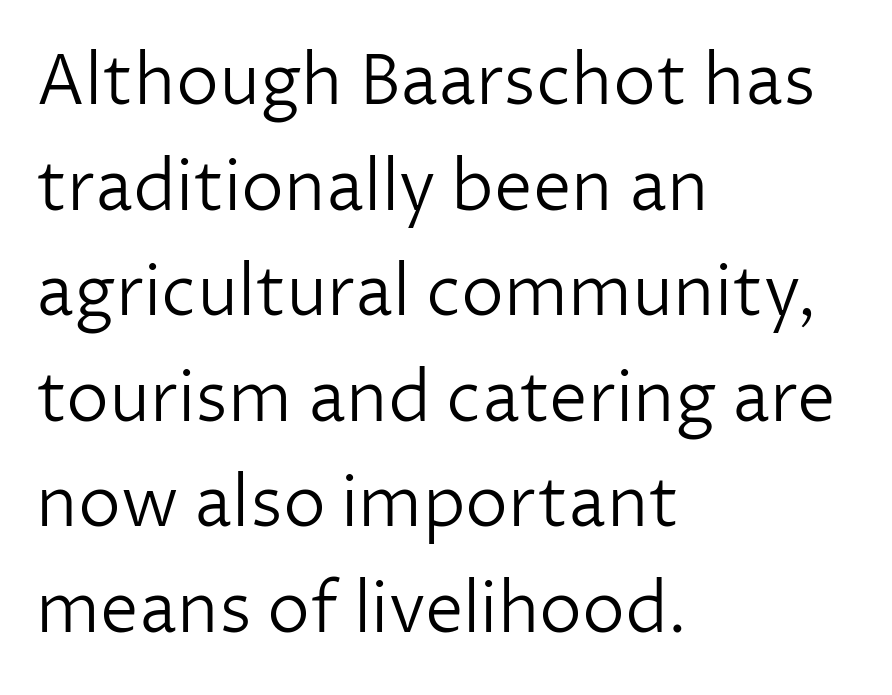
The rows are spaced the way most documents space them. The face used here is proportionally spaced, like ordinary book or web type. No extra tracking has been applied to these lines. Weight class: somewhere from thin through regular.
